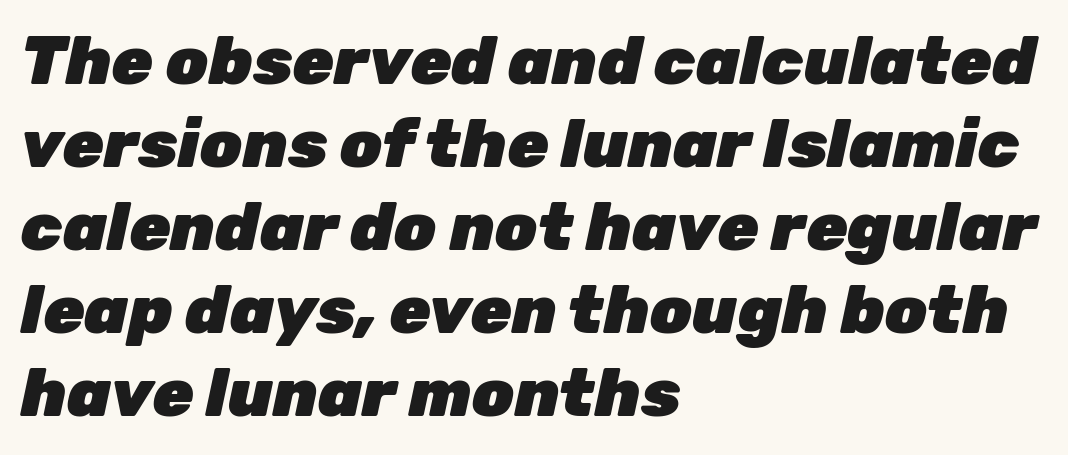
Looks like regular typesetting: each glyph gets only the width it needs. Look at the tracking — it's just the regular setting, nothing added. The foot of each line stays bare and open. Visually the block forms a straight wall on the left and a jagged coastline on the right. Would a proofreader flag this as italicized? Yes. Summary of weight: heavy, a full bold.
